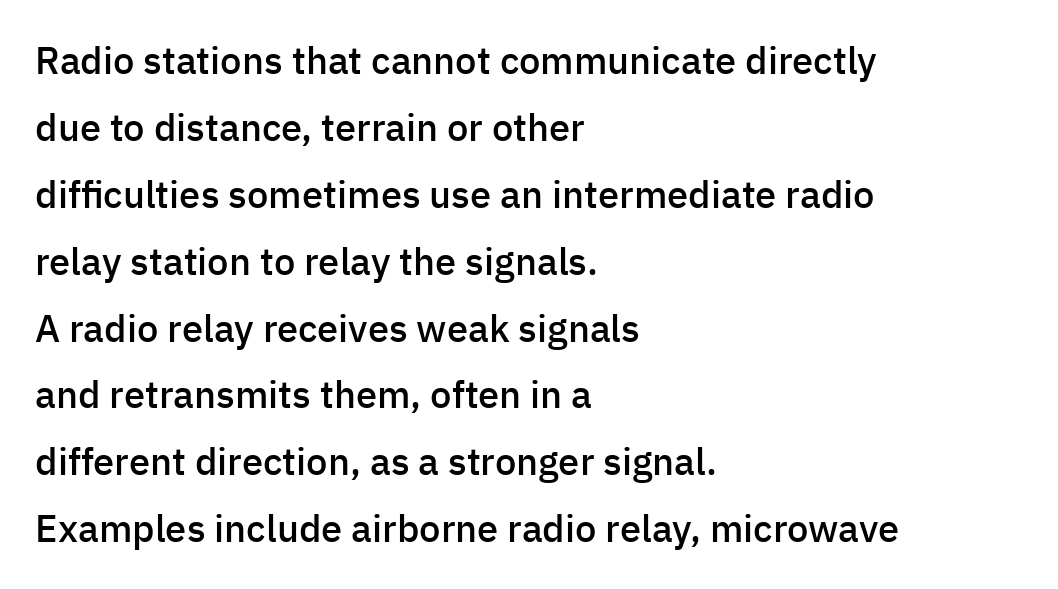
Q: Is the text bold? A: Semi-bold.
Q: Is the text italic (slanted)? A: No, it is upright.
Q: Is the typeface a serif or a sans-serif typeface? A: Sans-serif.
Q: Is the text underlined? A: No.
Q: How is the paragraph aligned? A: Left-aligned.
Q: Is the spacing between letters normal or unusually wide? A: Normal.
Q: Width (condensed, normal, or wide)? A: Normal.
Q: Stroke contrast? A: Low.
Q: x-height? A: Medium.
Q: Monospaced? A: No.
